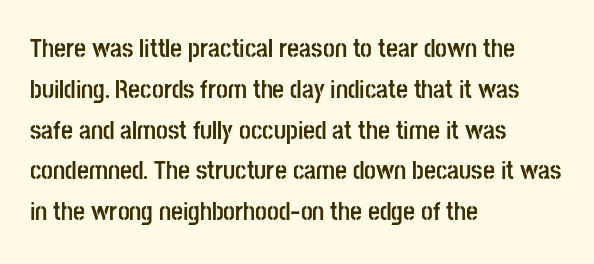
{"italic": "no", "bold": "yes", "underline": "no", "align": "left", "line_spacing": "normal", "line_spacing_ratio": 1.57, "letter_spacing": "normal", "letter_spacing_em": 0.0, "glyph_px": 26}
